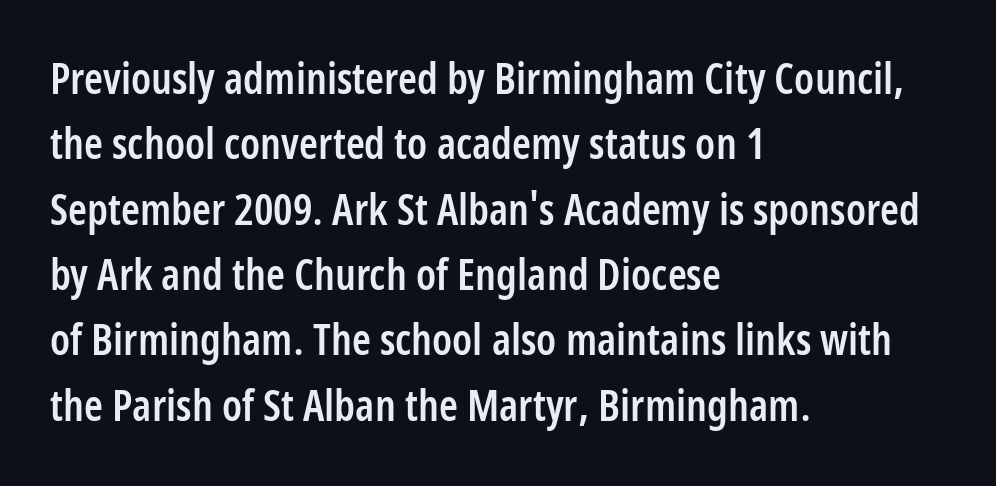
Is the letter spacing exaggerated? No — it looks like the ordinary default. Character widths vary here, with narrow letters taking less room than wide ones. The words here are not underlined. These lines were composed using upright roman letters. Compared with a centered layout, this one pins lines to the left instead. Compared with typical paragraphs, the rows here are spaced about the same.
